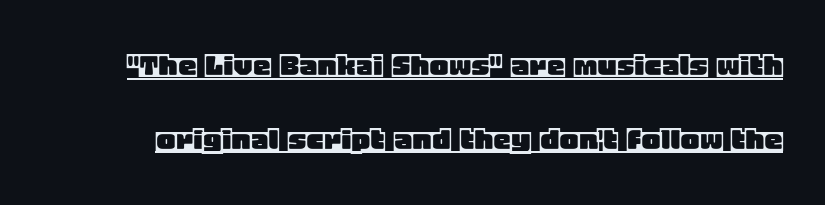
Q: Is the text italic (slanted)? A: No, it is upright.
Q: Is the text underlined? A: Yes.
Q: Is the spacing between letters normal or unusually wide? A: Normal.
Q: Is the spacing between lines tight, normal or loose? A: Loose.
Q: Width (condensed, normal, or wide)? A: Normal.
Q: x-height? A: Large.
Q: Monospaced? A: No.
